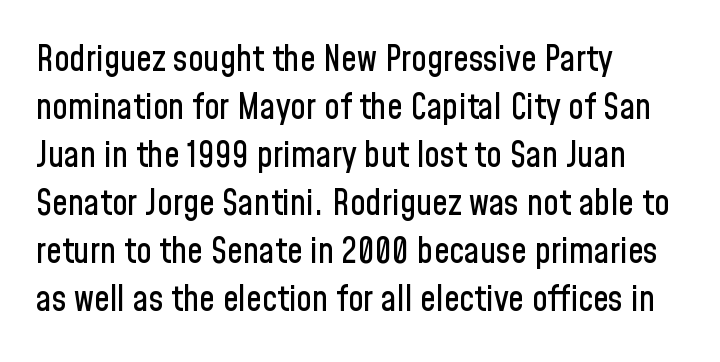
The image shows 35 px condensed sans-serif type, upright; set left-aligned, normal line spacing (1.37x), normal letter spacing, not underlined; low stroke contrast and a medium x-height.
